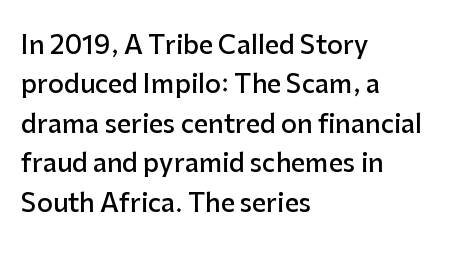
The image shows 25 px text type, upright; set left-aligned, normal line spacing (1.58x), normal letter spacing, not underlined.
